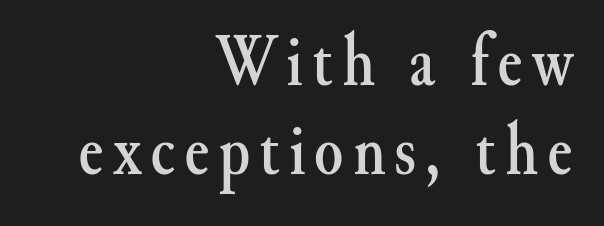
You can tell from the footed stems that serif type was used. In CSS terms this would be text-align: right. Each row of text sits above clean, open space. Here the designer chose a conventional face with non-uniform glyph widths. When letters stand straight like this, we call the style roman or upright.
